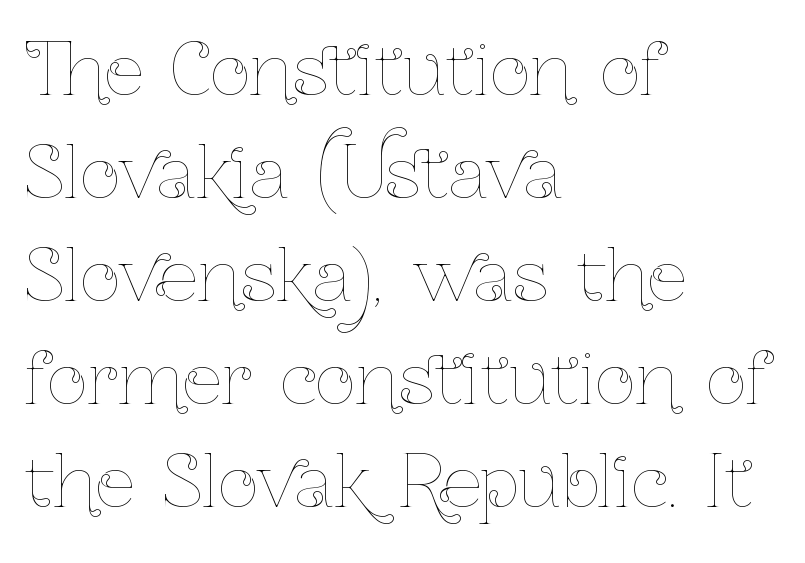
{"italic": "no", "bold": "no", "weight": "thin", "width": "condensed", "stroke_contrast": "low", "x_height": "medium", "monospaced": "no", "underline": "no", "align": "left", "line_spacing": "normal", "line_spacing_ratio": 1.47, "letter_spacing": "normal", "letter_spacing_em": 0.0, "glyph_px": 70}
